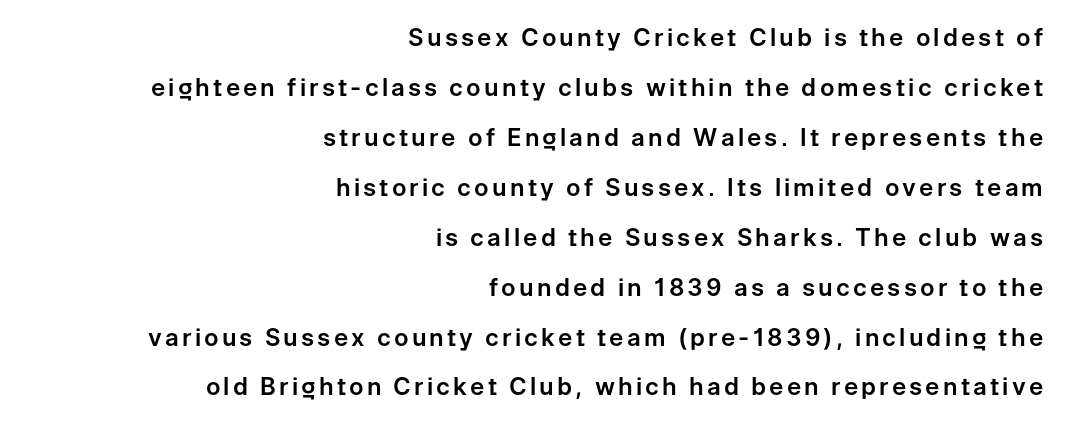
The image shows 24 px text type, upright; set right-aligned, loose line spacing (2.08x), not underlined.
